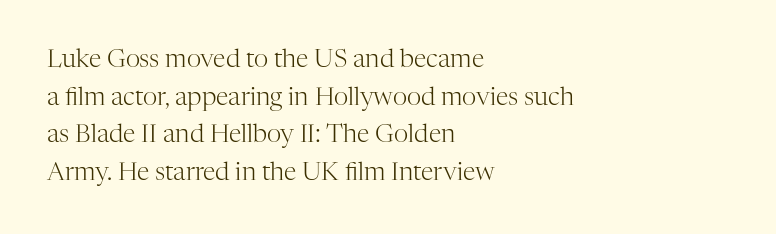
The image shows 25 px text type, upright; set left-aligned, normal line spacing (1.51x), normal letter spacing, not underlined.
